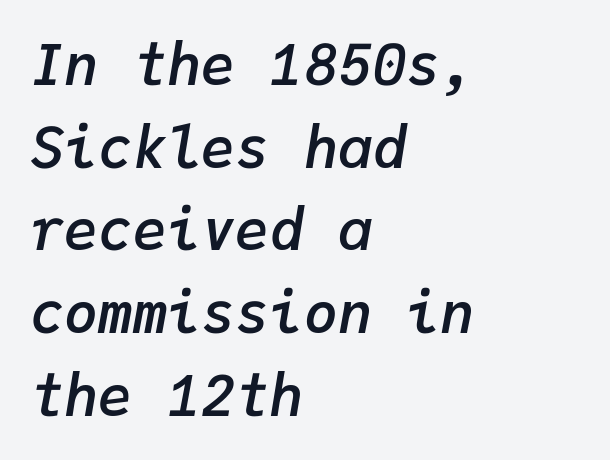
Q: Is the text bold? A: Semi-bold.
Q: Is the text italic (slanted)? A: Yes, it leans right by about 9 degrees.
Q: Is the text underlined? A: No.
Q: How is the paragraph aligned? A: Left-aligned.
Q: Is the spacing between letters normal or unusually wide? A: Normal.
Q: Is the spacing between lines tight, normal or loose? A: Normal.
Q: Width (condensed, normal, or wide)? A: Normal.
Q: Stroke contrast? A: Low.
Q: x-height? A: Medium.
Q: Monospaced? A: Yes.
